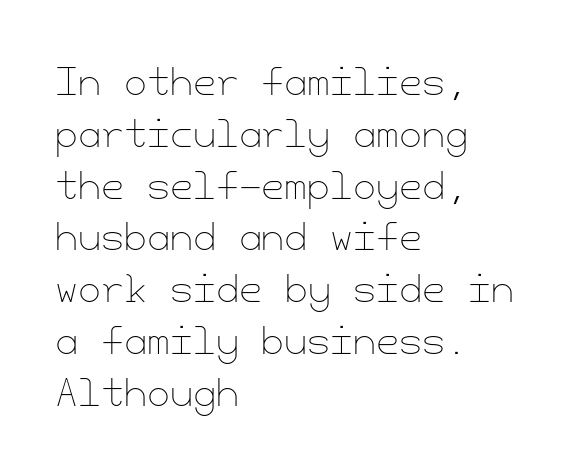
The image shows 37 px thin type, upright; set left-aligned, normal line spacing (1.4x), normal letter spacing, not underlined; low stroke contrast and a small x-height.
